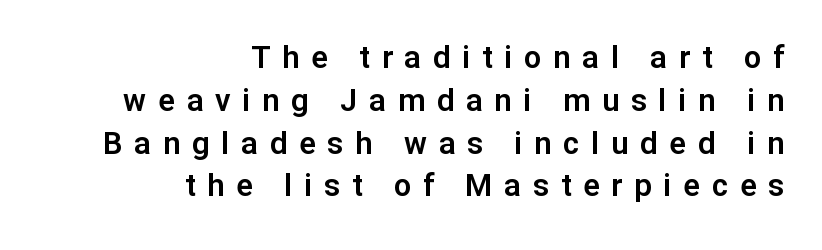
This sample keeps an unexceptional amount of space between lines. Letter spacing: wide. Bare-footed words on every line. If you drew a ruler down the right edge, every line would touch it. In terms of letterform style, serifs are entirely absent. A typesetter would call this proportional, since set widths differ per character.
